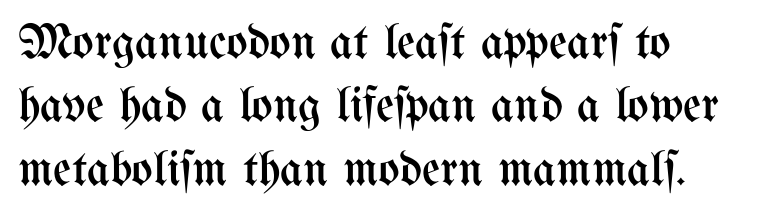
Q: Is the text bold? A: No.
Q: Is the text italic (slanted)? A: No, it is upright.
Q: Is the text underlined? A: No.
Q: Is the spacing between letters normal or unusually wide? A: Normal.
Q: Is the spacing between lines tight, normal or loose? A: Normal.
Q: Width (condensed, normal, or wide)? A: Condensed.
Q: Stroke contrast? A: Medium.
Q: x-height? A: Medium.
Q: Monospaced? A: No.
